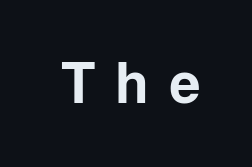
{"serif": "no", "italic": "no", "bold": "yes", "weight": "bold", "width": "normal", "stroke_contrast": "low", "x_height": "medium", "monospaced": "no", "underline": "no", "letter_spacing": "wide", "letter_spacing_em": 0.35, "glyph_px": 57}
